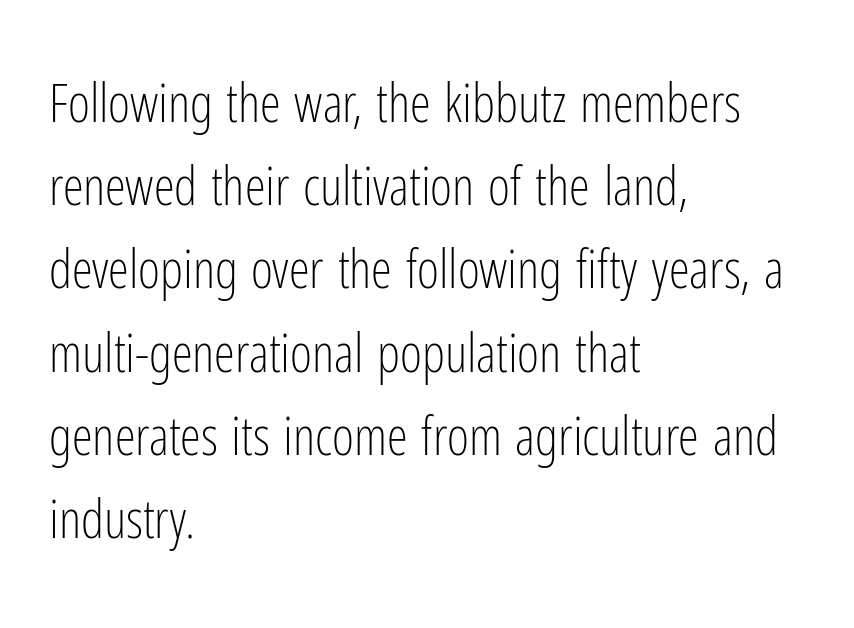
Each letter keeps its own natural width here, so spacing adapts to shape. Standard letterfit; no display-style spreading of the glyphs. Nobody drew a line under any word here. Does the type have serifs? No, each stem ends abruptly. This sample uses an upright cut, with every glyph sitting square on the baseline.
